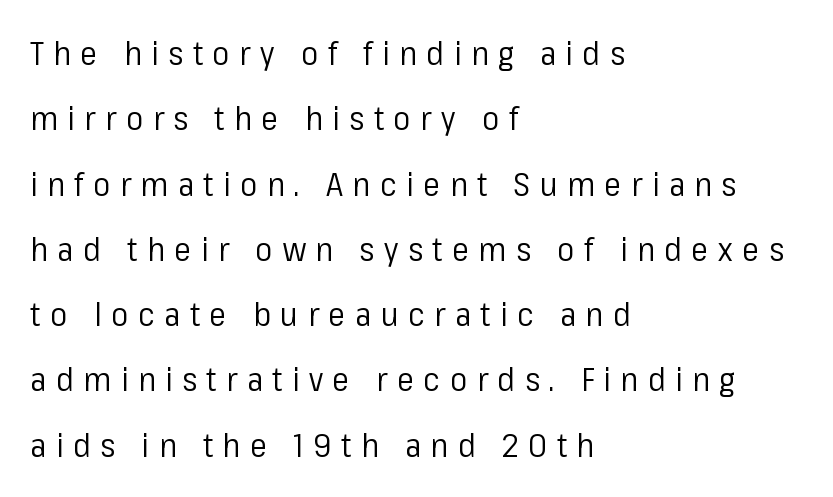
Q: Is the text bold? A: No.
Q: Is the text italic (slanted)? A: No, it is upright.
Q: Is the typeface a serif or a sans-serif typeface? A: Sans-serif.
Q: Is the text underlined? A: No.
Q: How is the paragraph aligned? A: Left-aligned.
Q: Is the spacing between letters normal or unusually wide? A: Unusually wide.
Q: Is the spacing between lines tight, normal or loose? A: Loose.
Q: Width (condensed, normal, or wide)? A: Normal.
Q: Stroke contrast? A: Low.
Q: x-height? A: Medium.
Q: Monospaced? A: No.
